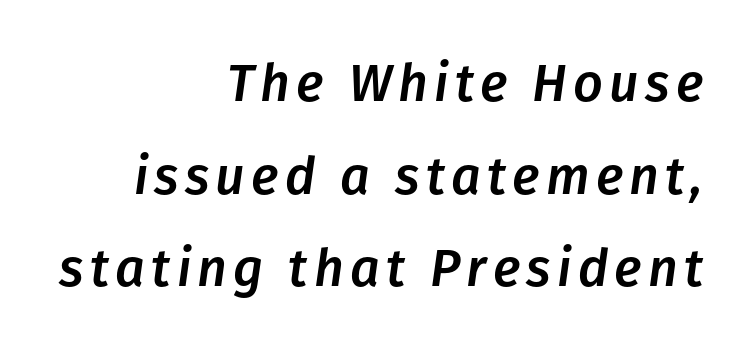
Q: Is the text italic (slanted)? A: Yes, it leans right by about 8 degrees.
Q: Is the text underlined? A: No.
Q: How is the paragraph aligned? A: Right-aligned.
Q: Width (condensed, normal, or wide)? A: Normal.
Q: Stroke contrast? A: Low.
Q: x-height? A: Medium.
Q: Monospaced? A: No.
